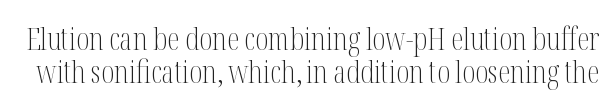
{"serif": "yes", "italic": "no", "bold": "no", "weight": "light", "width": "condensed", "stroke_contrast": "medium", "x_height": "medium", "monospaced": "no", "underline": "no", "line_spacing": "tight", "line_spacing_ratio": 1.08, "letter_spacing": "normal", "letter_spacing_em": 0.0, "glyph_px": 31}
